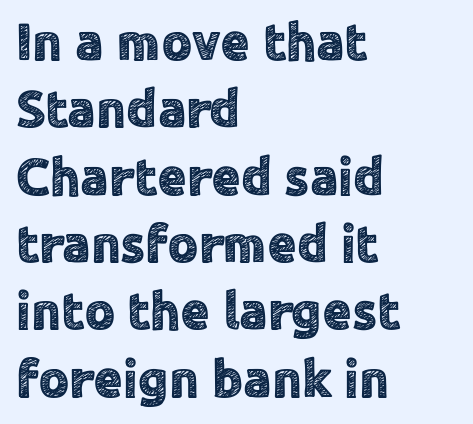
These lines stack with their left ends in a neat column. The rendering shows plain stroke endings on the letterforms — a sans-serif design. Regular leading. The letters sit at their default tracking, neither squeezed nor spread.
